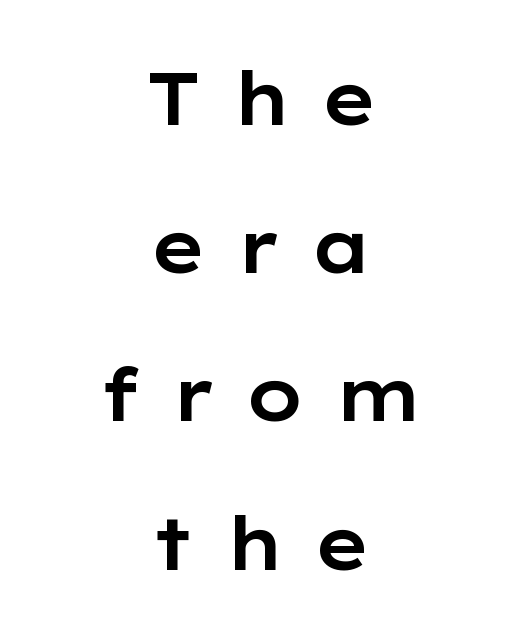
{"serif": "no", "italic": "no", "width": "wide", "stroke_contrast": "low", "x_height": "medium", "monospaced": "no", "underline": "no", "align": "center", "line_spacing": "loose", "line_spacing_ratio": 2.03, "letter_spacing": "wide", "letter_spacing_em": 0.39, "glyph_px": 73}
